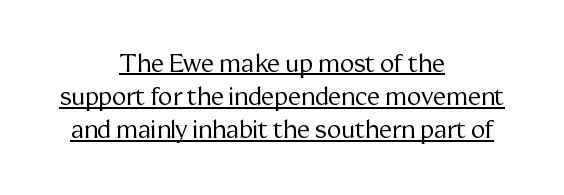
Q: Is the text bold? A: No.
Q: Is the text italic (slanted)? A: No, it is upright.
Q: Is the text underlined? A: Yes.
Q: How is the paragraph aligned? A: Centered.
Q: Is the spacing between letters normal or unusually wide? A: Normal.
Q: Is the spacing between lines tight, normal or loose? A: Normal.
